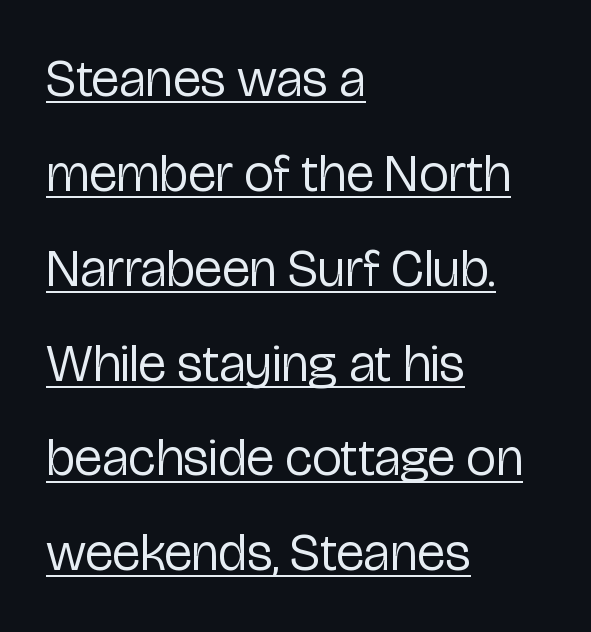
{"serif": "no", "italic": "no", "bold": "no", "weight": "regular", "width": "condensed", "stroke_contrast": "low", "x_height": "medium", "monospaced": "no", "underline": "yes", "align": "left", "line_spacing_ratio": 1.79, "letter_spacing": "normal", "letter_spacing_em": 0.0, "glyph_px": 53}
